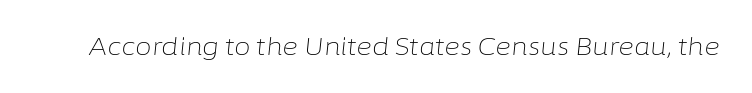
The image shows 24 px text type, italic (leaning right); set normal letter spacing, not underlined.
